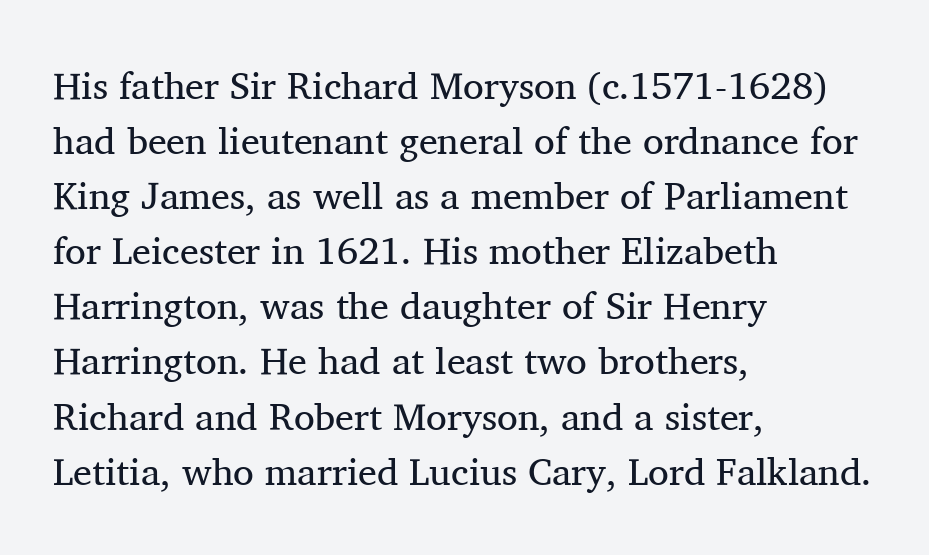
Is there much room between lines? A standard amount, neither cramped nor airy. The characters are drawn with everyday or finer stroke widths. Italic? Not at all — the glyphs are vertical. Do the characters align in a grid? No, the font is proportional. These lines stack with their left ends in a neat column. Type without underlining.
